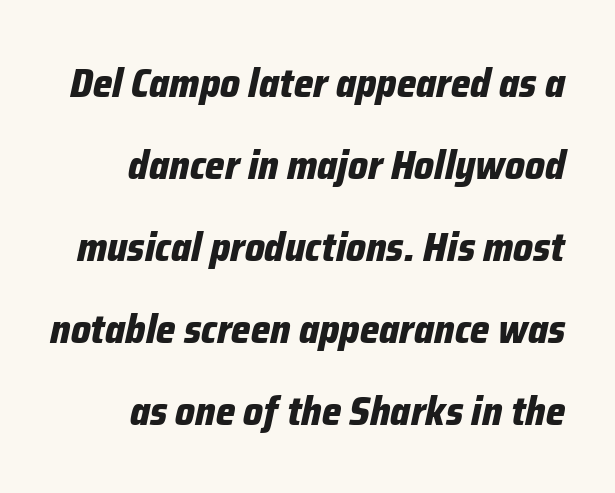
The image shows 41 px bold, condensed type, italic (leaning right); set right-aligned, loose line spacing (2.0x), normal letter spacing, not underlined; low stroke contrast and a medium x-height.
